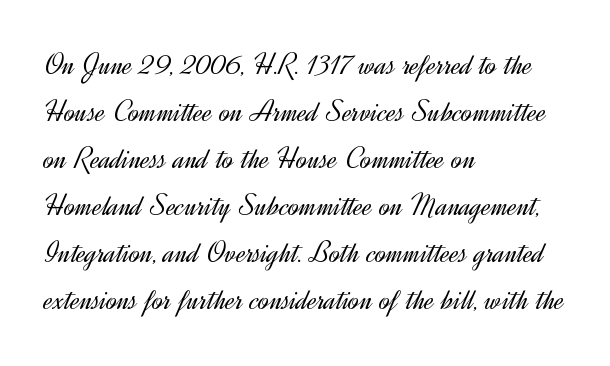
Compared with a centered layout, this one pins lines to the left instead. Type style note: lacks serifs. Regular leading. The strip under each line holds only bare page.
